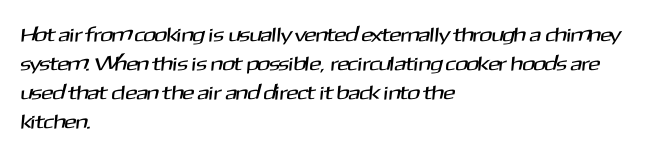
{"underline": "no", "align": "left", "line_spacing": "normal", "line_spacing_ratio": 1.45, "letter_spacing": "normal", "letter_spacing_em": 0.0, "glyph_px": 20}
